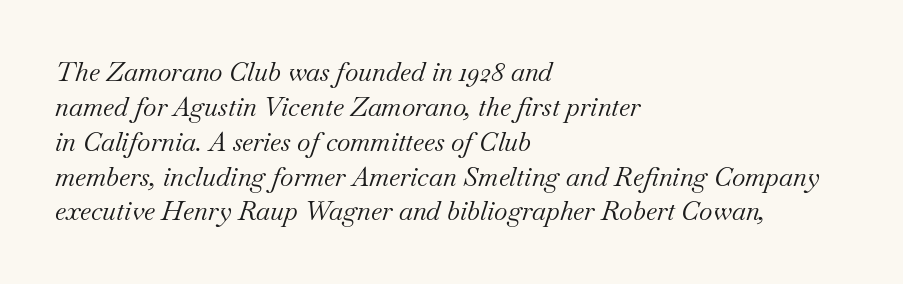
{"italic": "yes", "lean": "right", "slant_degrees": 18, "bold": "no", "underline": "no", "align": "left", "line_spacing": "normal", "line_spacing_ratio": 1.34, "letter_spacing": "normal", "letter_spacing_em": 0.0, "glyph_px": 26}
